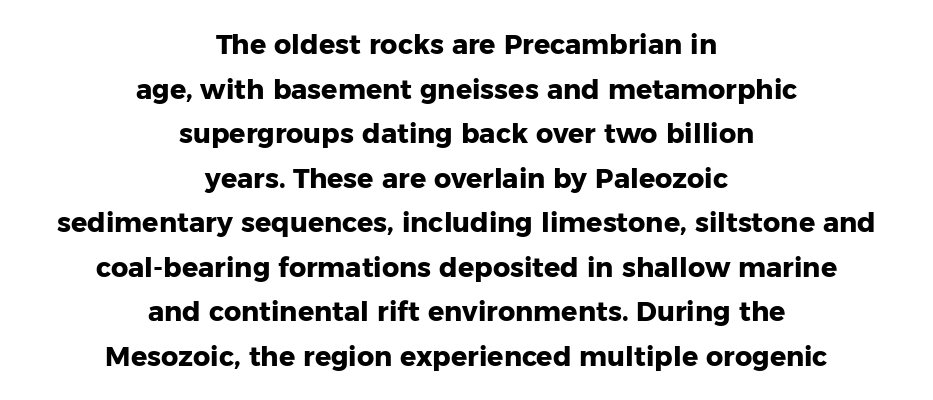
The image shows 27 px bold type, upright; set centered, normal line spacing (1.65x), normal letter spacing, not underlined.
